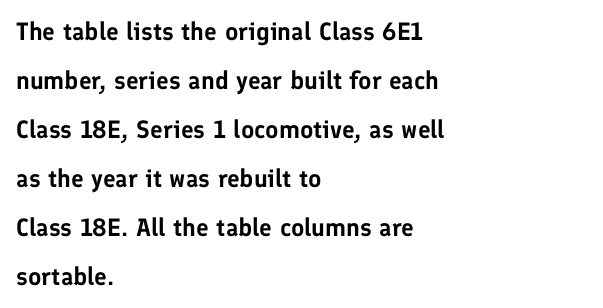
{"italic": "no", "underline": "no", "align": "left", "line_spacing": "loose", "line_spacing_ratio": 1.96, "letter_spacing": "normal", "letter_spacing_em": 0.0, "glyph_px": 25}
